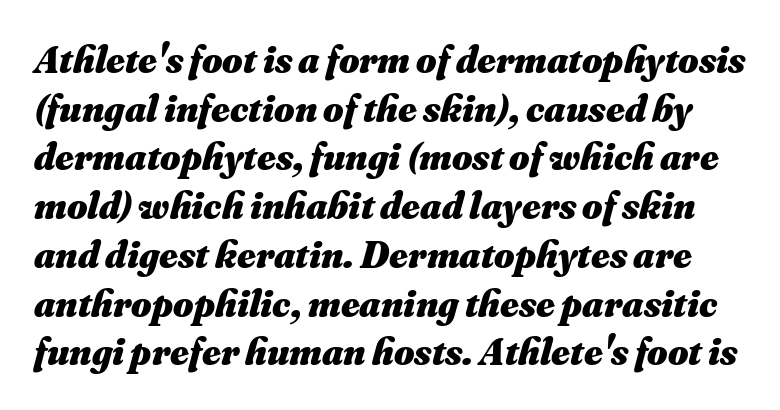
The image shows 39 px heavy type, italic (leaning right); set normal line spacing (1.25x), normal letter spacing, not underlined; medium stroke contrast and a small x-height.
